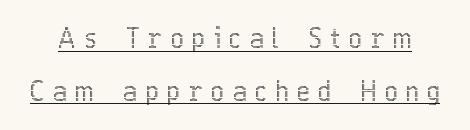
Q: Is the text italic (slanted)? A: No, it is upright.
Q: Is the text underlined? A: Yes.
Q: Is the spacing between letters normal or unusually wide? A: Unusually wide.
Q: Is the spacing between lines tight, normal or loose? A: Loose.
